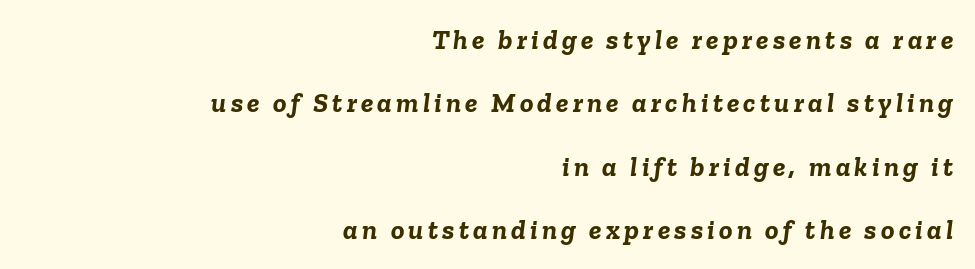
The image shows 28 px semibold type, italic (leaning right); set right-aligned, loose line spacing (2.26x), not underlined; low stroke contrast and a medium x-height.
